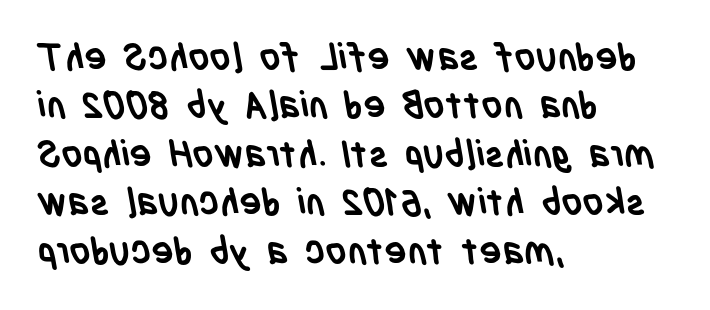
Q: Is the text bold? A: Yes.
Q: Is the typeface a serif or a sans-serif typeface? A: Sans-serif.
Q: Is the text underlined? A: No.
Q: How is the paragraph aligned? A: Left-aligned.
Q: Is the spacing between letters normal or unusually wide? A: Normal.
Q: Is the spacing between lines tight, normal or loose? A: Normal.
Q: Width (condensed, normal, or wide)? A: Condensed.
Q: Stroke contrast? A: Low.
Q: x-height? A: Large.
Q: Monospaced? A: No.
